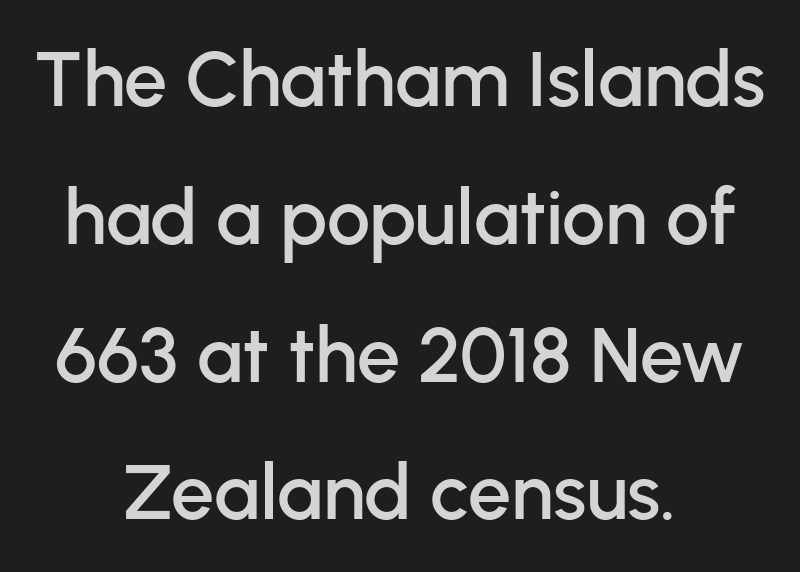
Q: Is the text italic (slanted)? A: No, it is upright.
Q: Is the typeface a serif or a sans-serif typeface? A: Sans-serif.
Q: Is the text underlined? A: No.
Q: How is the paragraph aligned? A: Centered.
Q: Is the spacing between letters normal or unusually wide? A: Normal.
Q: Width (condensed, normal, or wide)? A: Normal.
Q: Stroke contrast? A: Low.
Q: x-height? A: Medium.
Q: Monospaced? A: No.
